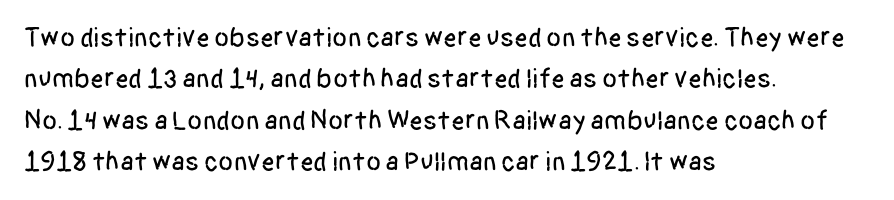
The image shows 27 px text type, upright; set left-aligned, normal line spacing (1.53x), normal letter spacing, not underlined.
